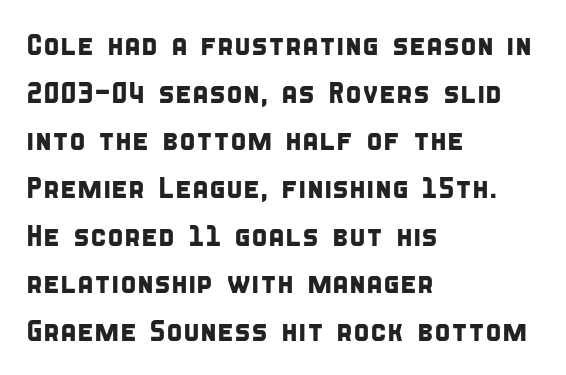
The lines in this sample share a left origin and differ only in where they stop. Font category for this specimen: sans-serif. Beneath every word, the page is bare. The letterforms sit shoulder to shoulder at normal distance. Regular leading. Here the designer chose a conventional face with non-uniform glyph widths.
